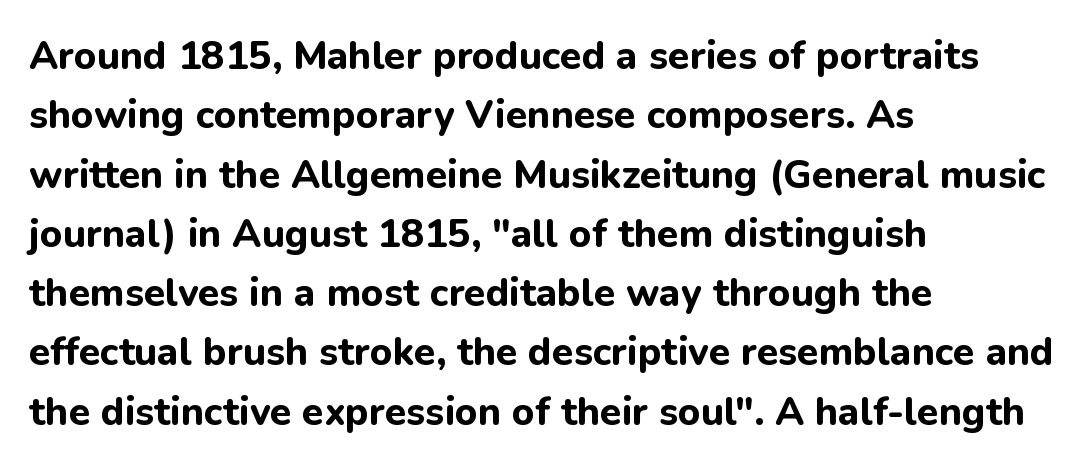
Q: Is the text bold? A: Yes.
Q: Is the text italic (slanted)? A: No, it is upright.
Q: Is the typeface a serif or a sans-serif typeface? A: Sans-serif.
Q: Is the text underlined? A: No.
Q: How is the paragraph aligned? A: Left-aligned.
Q: Is the spacing between letters normal or unusually wide? A: Normal.
Q: Is the spacing between lines tight, normal or loose? A: Normal.
Q: Width (condensed, normal, or wide)? A: Normal.
Q: Stroke contrast? A: Low.
Q: x-height? A: Medium.
Q: Monospaced? A: No.
